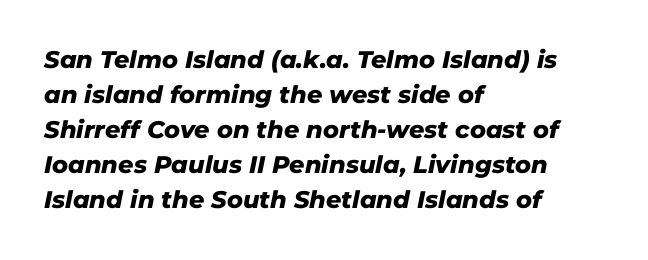
{"italic": "yes", "lean": "right", "slant_degrees": 11, "bold": "yes", "underline": "no", "align": "left", "line_spacing": "normal", "line_spacing_ratio": 1.46, "letter_spacing": "normal", "letter_spacing_em": 0.0, "glyph_px": 24}
